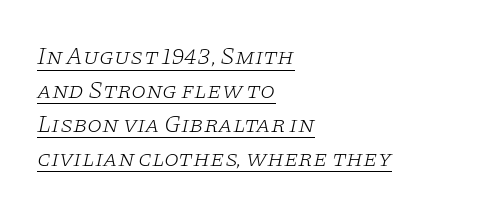
If you drew a line through each stem, it would be angled. If you measured baseline to baseline, you'd find a middling distance. A classic flush-left, rag-right setting is used for this passage. The tracking reads as untouched default to a designer's eye.
